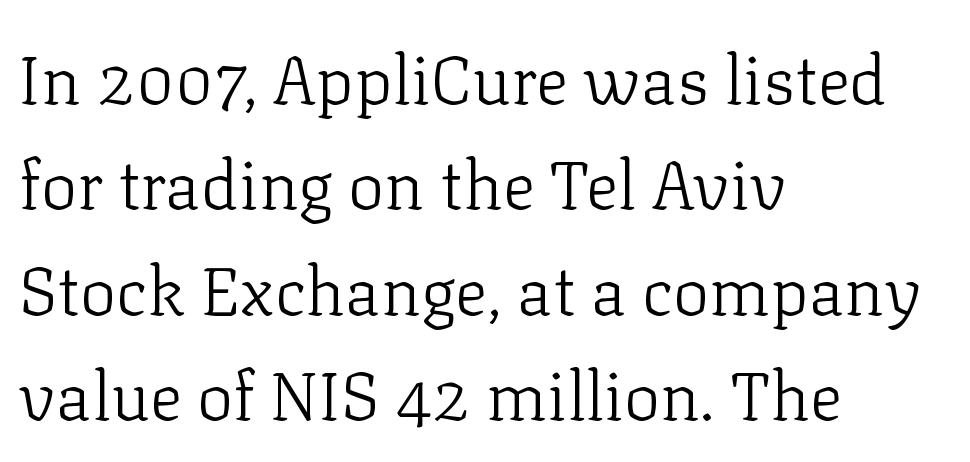
The image shows 68 px light serif type, upright; set left-aligned, normal line spacing (1.55x), normal letter spacing, not underlined; low stroke contrast and a medium x-height.
